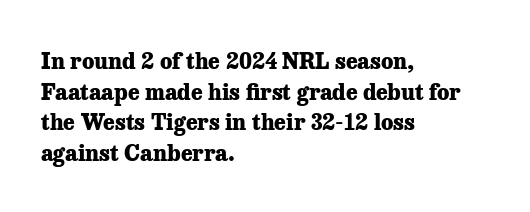
{"italic": "no", "bold": "yes", "underline": "no", "align": "left", "line_spacing": "normal", "line_spacing_ratio": 1.39, "letter_spacing": "normal", "letter_spacing_em": 0.0, "glyph_px": 22}
